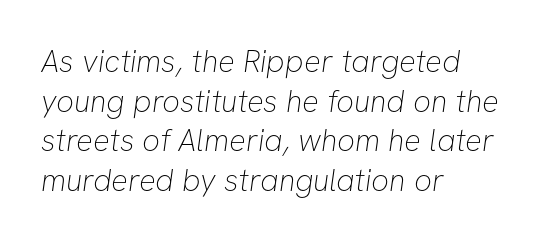
The image shows 31 px thin sans-serif type; set left-aligned, normal line spacing (1.28x), normal letter spacing, not underlined; low stroke contrast and a medium x-height.
